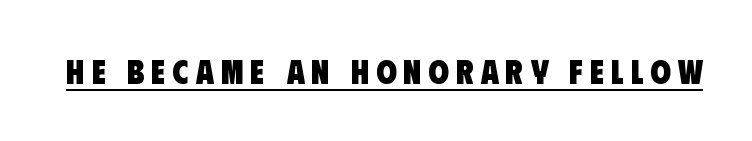
The image shows 33 px heavy, condensed sans-serif type; set unusually wide letter spacing (+0.21 em), underlined; low stroke contrast and a large x-height.
